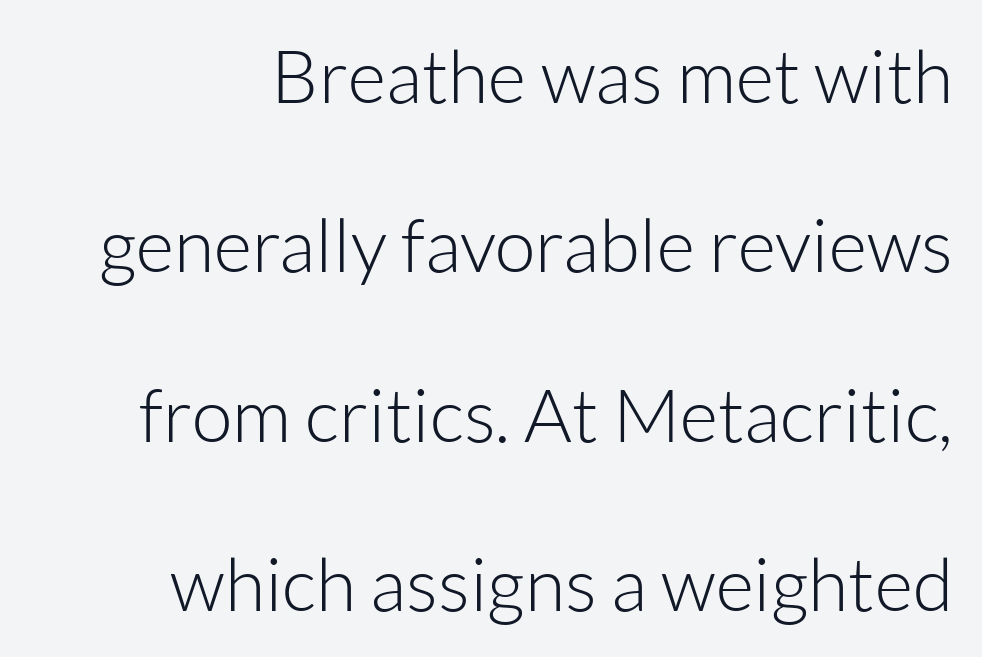
The image shows 74 px light sans-serif type, upright; set right-aligned, loose line spacing (2.29x), normal letter spacing, not underlined; low stroke contrast and a medium x-height.
